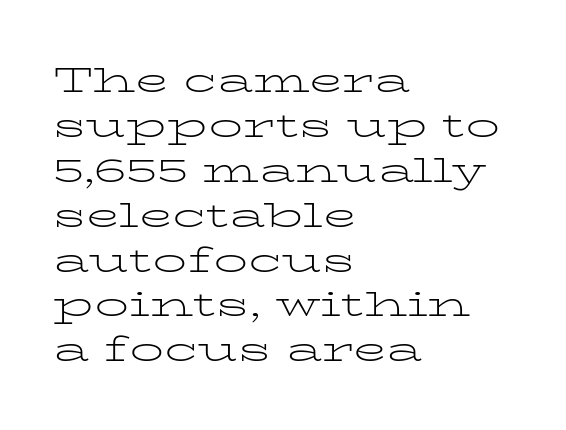
The image shows 34 px light, wide serif type, upright; set left-aligned, normal line spacing (1.32x), normal letter spacing, not underlined; low stroke contrast and a medium x-height.
